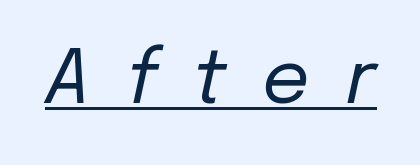
Slant detected: the letters are inclined. The glyphs are accompanied by a horizontal stroke just below them. The line texture is sparse and dotted thanks to wide tracking. Do the characters align in a grid? No, the font is proportional. Ink coverage per letter is moderate at most.
